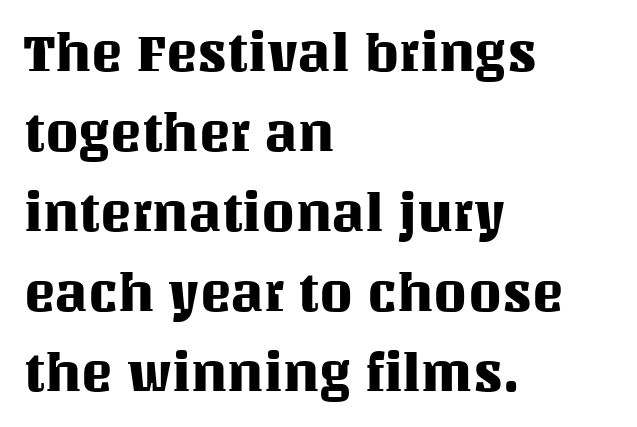
The image shows 53 px text type, upright; set left-aligned, normal line spacing (1.51x), normal letter spacing, not underlined; medium stroke contrast and a large x-height.
